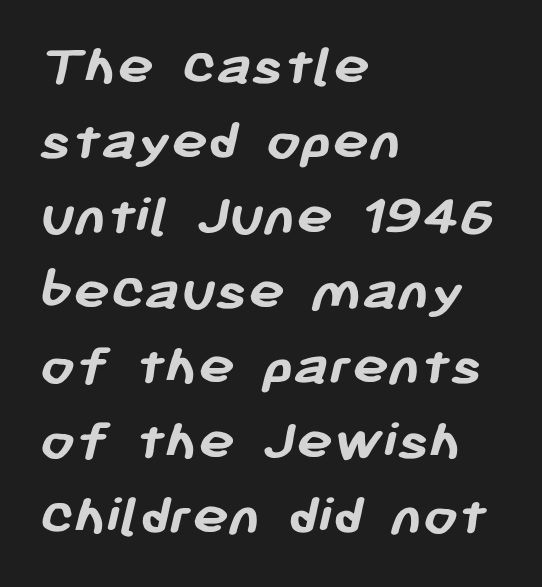
A typesetter would call this proportional, since set widths differ per character. Serif or sans? Sans — the stroke terminals are bare. The glyphs have the mass of a bold cut. Line beginnings align vertically; line endings do not. Any mark beneath the type? The region is blank. No extra tracking has been applied to these lines.
